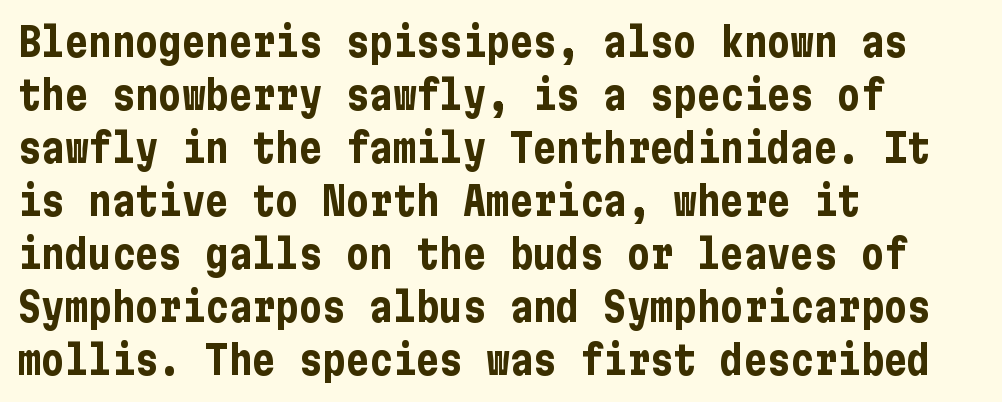
Designer's note — italics off, roman on. Clear beneath every line of the passage. Typographic density is high because the face is bold. Summary of vertical rhythm: regular, with standard interline spacing.
